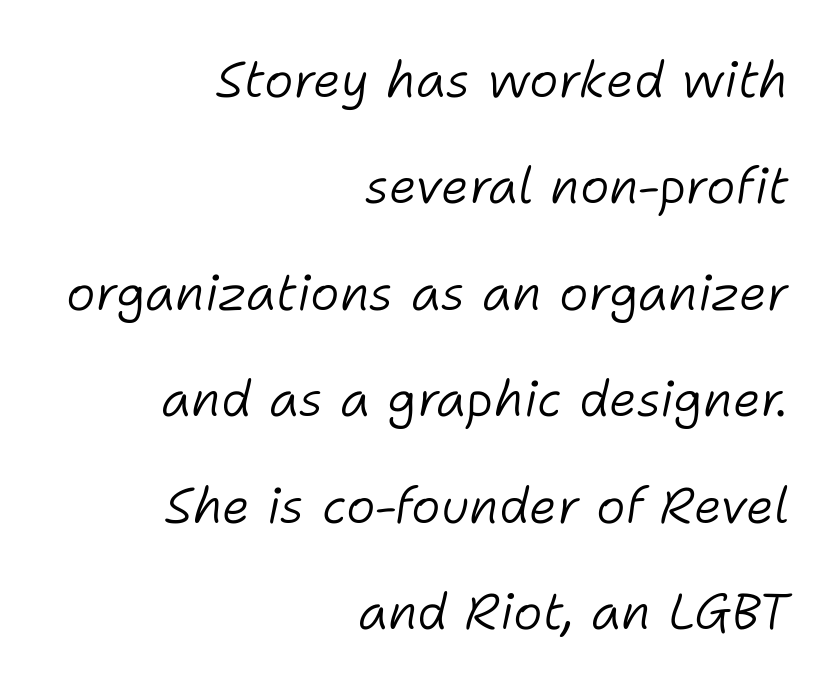
This sample has the flowing, uneven cadence of proportional lettering. Horizontal bands of white between lines are thick stripes. What stands out about the letter spacing? Nothing — it is the standard amount. This reads as an unemphasized weight, regular at the heaviest. A flush-right, rag-left setting is used for this passage.
